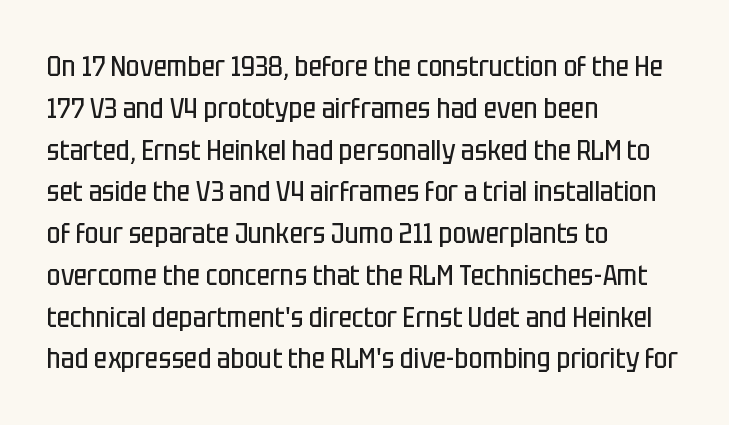
{"serif": "no", "italic": "no", "bold": "no", "weight": "regular", "width": "condensed", "stroke_contrast": "low", "x_height": "large", "monospaced": "no", "underline": "no", "align": "left", "line_spacing": "normal", "line_spacing_ratio": 1.44, "letter_spacing": "normal", "letter_spacing_em": 0.0, "glyph_px": 29}
